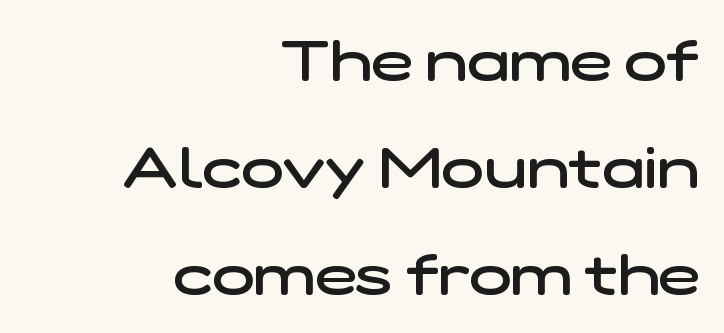
The image shows 56 px semibold, wide sans-serif type; set right-aligned, loose line spacing (1.91x), normal letter spacing, not underlined; low stroke contrast and a medium x-height.
